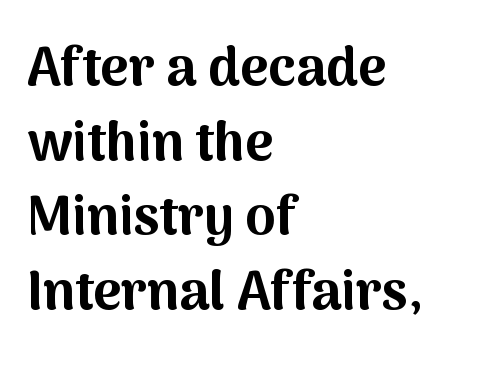
Glyph-to-glyph distance matches everyday printed text. Weight: bold. Glance below the letters and you will spot only blank space. The rendering uses a moderate line-height, typical for paragraphs. Italic? Not at all — the glyphs are vertical.
